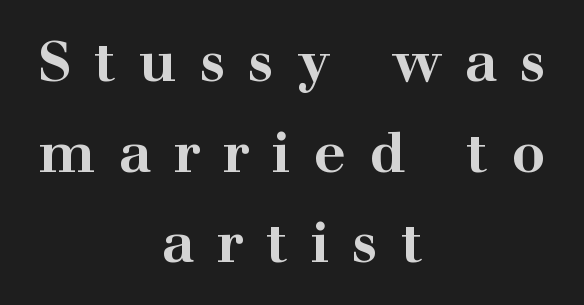
Q: Is the text bold? A: Yes.
Q: Is the text italic (slanted)? A: No, it is upright.
Q: Is the typeface a serif or a sans-serif typeface? A: Serif.
Q: Is the text underlined? A: No.
Q: How is the paragraph aligned? A: Centered.
Q: Is the spacing between letters normal or unusually wide? A: Unusually wide.
Q: Is the spacing between lines tight, normal or loose? A: Normal.
Q: Width (condensed, normal, or wide)? A: Wide.
Q: Stroke contrast? A: High.
Q: x-height? A: Medium.
Q: Monospaced? A: No.
